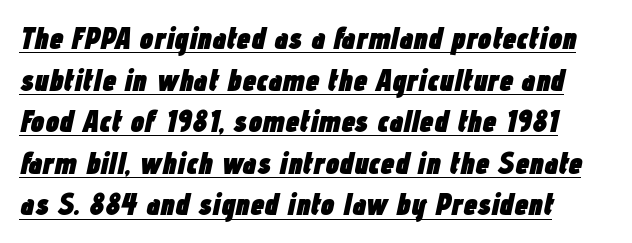
The image shows 31 px heavy, condensed type, italic (leaning right); set left-aligned, normal line spacing (1.34x), normal letter spacing, underlined; low stroke contrast and a medium x-height.
